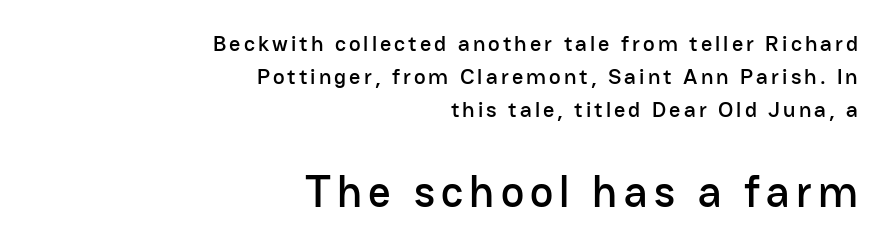
{"serif": "no", "italic": "no", "width": "normal", "stroke_contrast": "low", "x_height": "medium", "monospaced": "no", "underline": "no", "align": "right", "line_spacing": "normal", "line_spacing_ratio": 1.49, "larger_block": "second", "size_ratio": 2.0, "glyph_px": 44}
